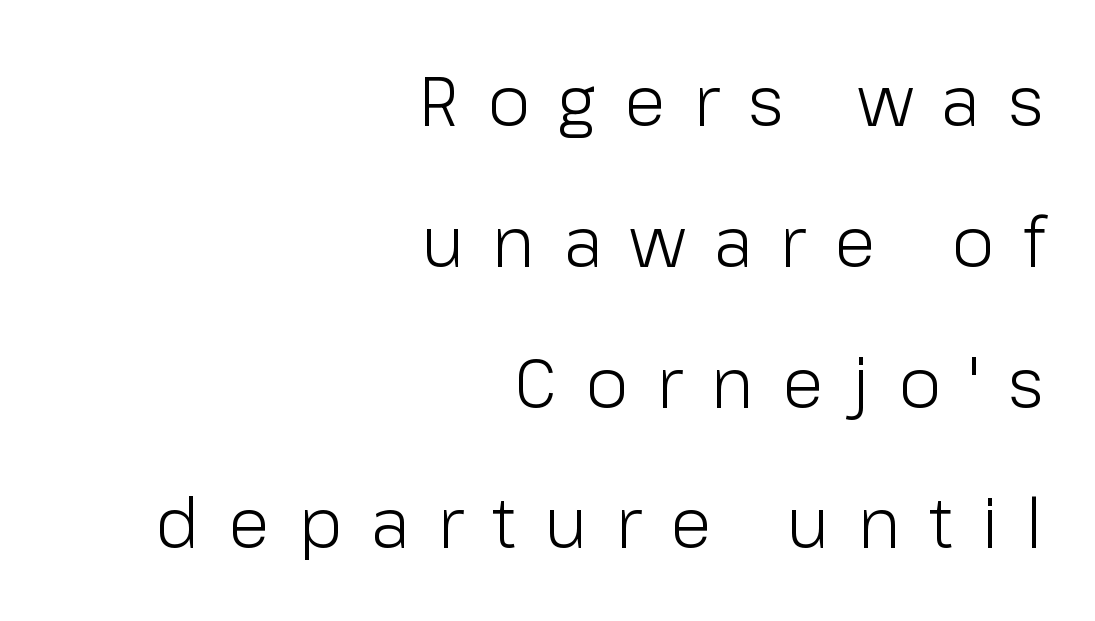
The words here are not underlined. The typeface chosen for these lines omits serifs. These lines are set flush right with a ragged left edge. Is this a fixed-width face? No — the glyphs have proportional, varying widths. Counters stay open thanks to moderate or lighter strokes. Does the leading feel generous? Absolutely, it's lavish.
